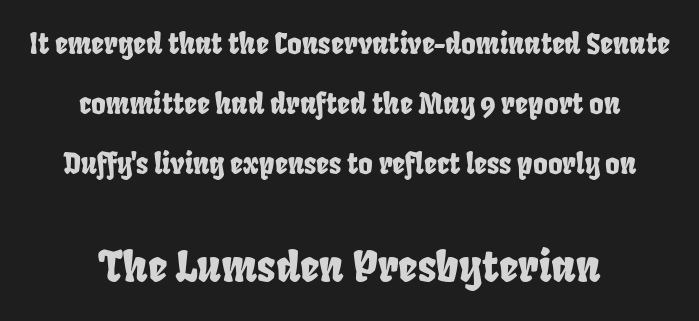
{"serif": "no", "width": "condensed", "stroke_contrast": "low", "x_height": "large", "monospaced": "no", "underline": "no", "align": "center", "line_spacing": "loose", "line_spacing_ratio": 2.15, "letter_spacing": "normal", "letter_spacing_em": 0.0, "larger_block": "second", "size_ratio": 1.5, "glyph_px": 42}
